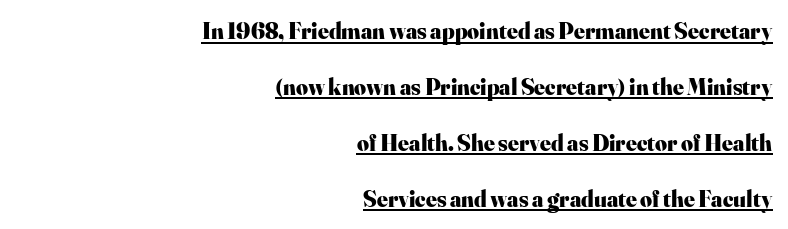
The image shows 23 px bold type, upright; set right-aligned, loose line spacing (2.43x), normal letter spacing, underlined.
